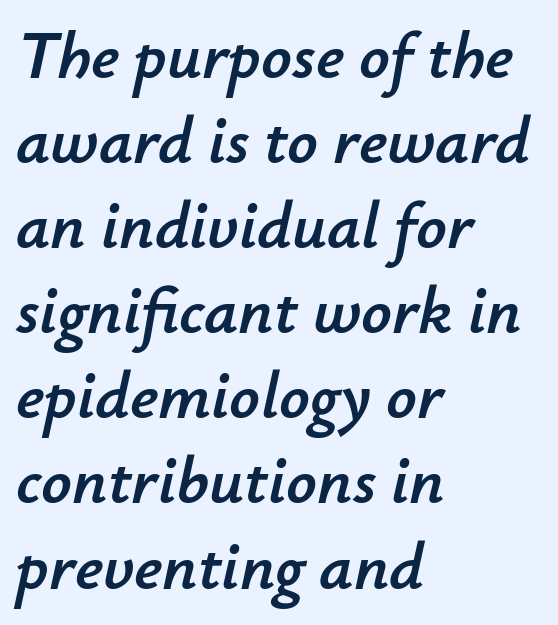
Q: Is the text italic (slanted)? A: Yes, it leans right by about 12 degrees.
Q: Is the text underlined? A: No.
Q: How is the paragraph aligned? A: Left-aligned.
Q: Is the spacing between letters normal or unusually wide? A: Normal.
Q: Is the spacing between lines tight, normal or loose? A: Normal.
Q: Width (condensed, normal, or wide)? A: Normal.
Q: Stroke contrast? A: Low.
Q: x-height? A: Small.
Q: Monospaced? A: No.
